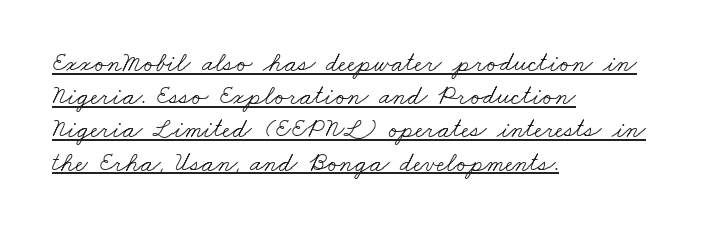
Q: Is the text bold? A: No.
Q: Is the text underlined? A: Yes.
Q: How is the paragraph aligned? A: Left-aligned.
Q: Is the spacing between letters normal or unusually wide? A: Normal.
